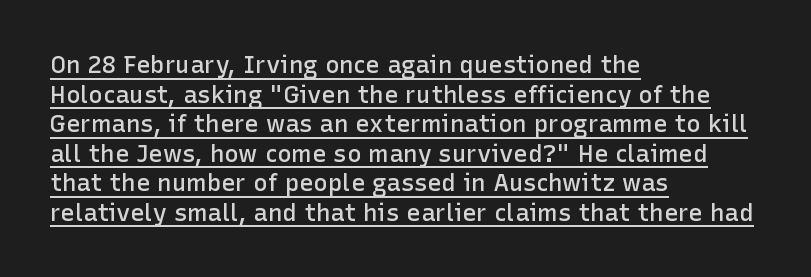
Q: Is the text bold? A: Semi-bold.
Q: Is the text italic (slanted)? A: No, it is upright.
Q: Is the text underlined? A: Yes.
Q: How is the paragraph aligned? A: Left-aligned.
Q: Is the spacing between letters normal or unusually wide? A: Normal.
